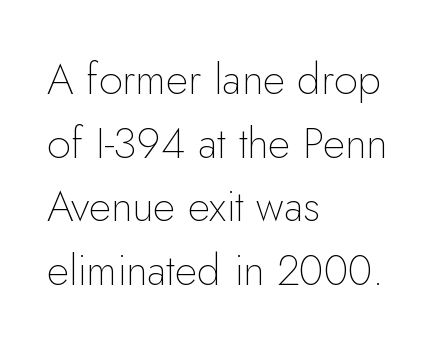
The image shows 43 px thin sans-serif type, upright; set left-aligned, normal line spacing (1.48x), normal letter spacing, not underlined; low stroke contrast and a small x-height.
